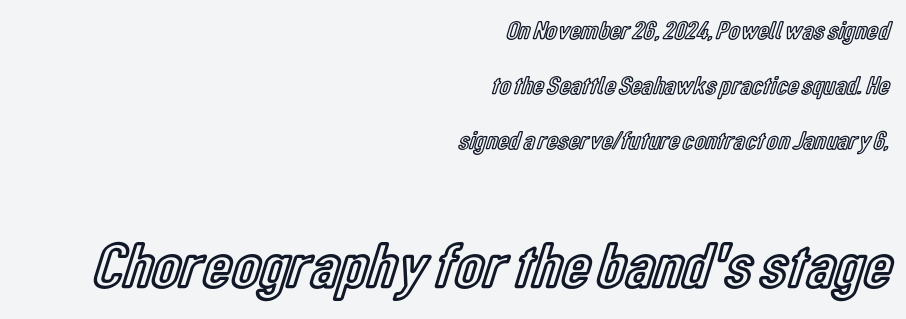
{"width": "condensed", "x_height": "medium", "monospaced": "no", "underline": "no", "align": "right", "line_spacing": "loose", "line_spacing_ratio": 2.12, "letter_spacing": "normal", "letter_spacing_em": 0.0, "larger_block": "second", "size_ratio": 2.5, "glyph_px": 65}
